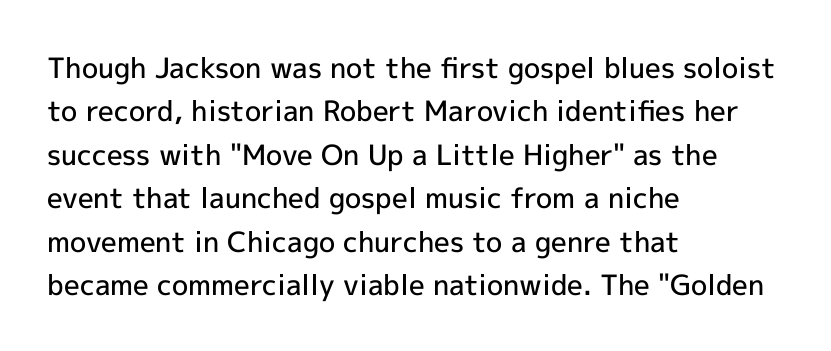
{"serif": "no", "italic": "no", "bold": "semi", "weight": "semibold", "width": "normal", "x_height": "medium", "monospaced": "no", "underline": "no", "align": "left", "line_spacing": "normal", "line_spacing_ratio": 1.55, "letter_spacing": "normal", "letter_spacing_em": 0.0, "glyph_px": 28}
